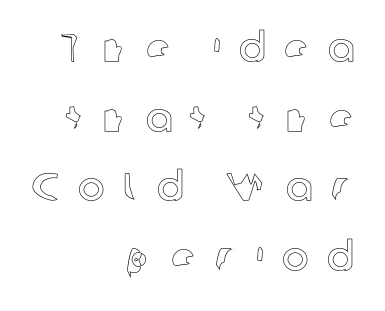
Q: Is the text italic (slanted)? A: No, it is upright.
Q: Is the text underlined? A: No.
Q: How is the paragraph aligned? A: Right-aligned.
Q: Is the spacing between letters normal or unusually wide? A: Unusually wide.
Q: Width (condensed, normal, or wide)? A: Normal.
Q: x-height? A: Medium.
Q: Monospaced? A: No.
